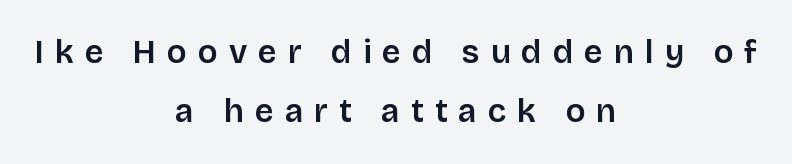
These lines are composed in type without serifs. Both edges are ragged and mirror each other, which tells us the setting is centered. These lines are rendered in a variable-pitch font. What stands out about the letter spacing? Its width — letters are far apart.
